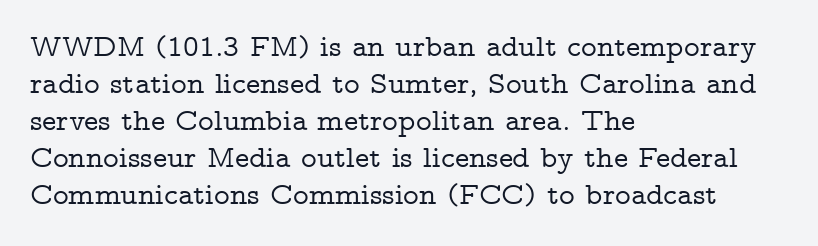
{"serif": "yes", "italic": "no", "width": "wide", "stroke_contrast": "low", "x_height": "medium", "monospaced": "no", "underline": "no", "align": "left", "line_spacing_ratio": 1.23, "letter_spacing": "normal", "letter_spacing_em": 0.0, "glyph_px": 30}
